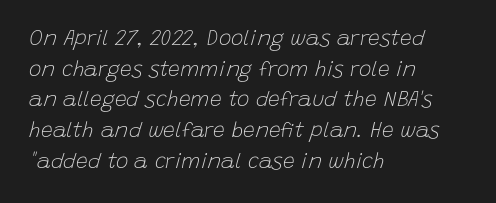
Q: Is the text bold? A: No.
Q: Is the text italic (slanted)? A: Yes, it leans right by about 15 degrees.
Q: Is the text underlined? A: No.
Q: How is the paragraph aligned? A: Left-aligned.
Q: Is the spacing between letters normal or unusually wide? A: Normal.
Q: Is the spacing between lines tight, normal or loose? A: Normal.
